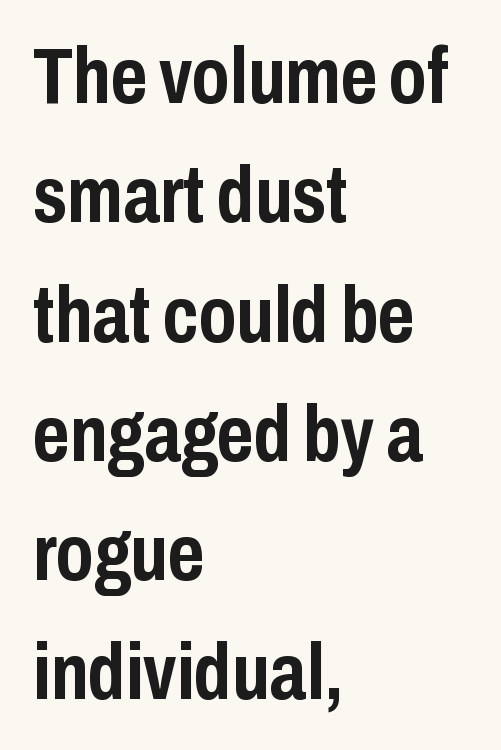
{"serif": "no", "italic": "no", "bold": "yes", "weight": "semibold", "width": "condensed", "stroke_contrast": "low", "x_height": "medium", "monospaced": "no", "underline": "no", "align": "left", "line_spacing": "normal", "line_spacing_ratio": 1.51, "letter_spacing": "normal", "letter_spacing_em": 0.0, "glyph_px": 79}
